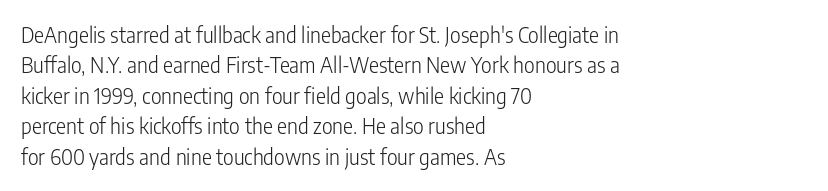
Q: Is the text bold? A: No.
Q: Is the text italic (slanted)? A: No, it is upright.
Q: Is the text underlined? A: No.
Q: How is the paragraph aligned? A: Left-aligned.
Q: Is the spacing between letters normal or unusually wide? A: Normal.
Q: Is the spacing between lines tight, normal or loose? A: Normal.
